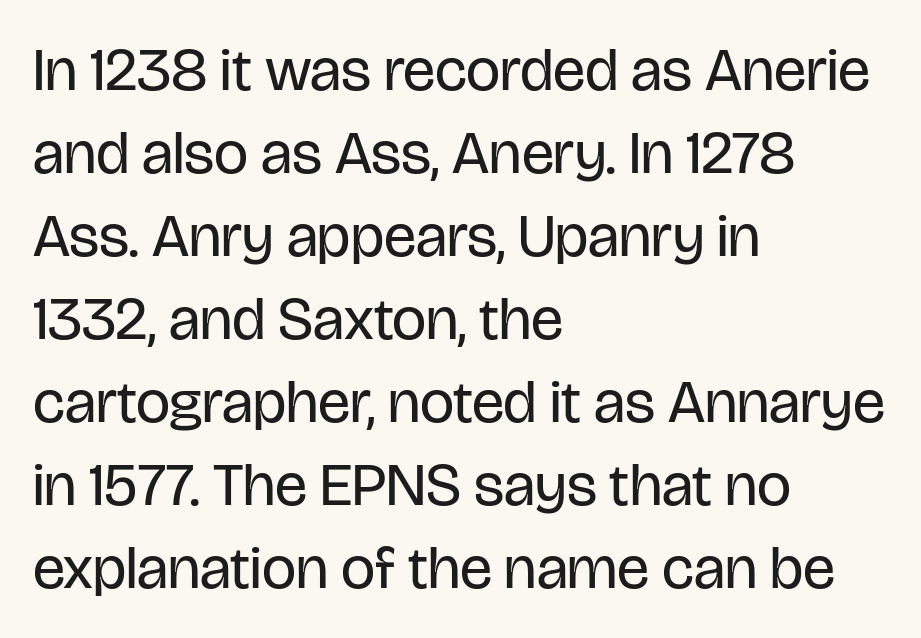
Q: Is the text bold? A: No.
Q: Is the text italic (slanted)? A: No, it is upright.
Q: Is the typeface a serif or a sans-serif typeface? A: Sans-serif.
Q: Is the text underlined? A: No.
Q: How is the paragraph aligned? A: Left-aligned.
Q: Is the spacing between letters normal or unusually wide? A: Normal.
Q: Is the spacing between lines tight, normal or loose? A: Normal.
Q: Width (condensed, normal, or wide)? A: Condensed.
Q: Stroke contrast? A: Low.
Q: x-height? A: Large.
Q: Monospaced? A: No.
